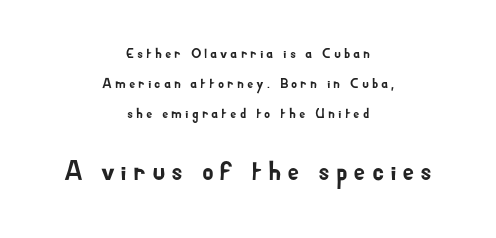
Q: Is the text italic (slanted)? A: No, it is upright.
Q: Is the text underlined? A: No.
Q: How is the paragraph aligned? A: Centered.
Q: Is the spacing between letters normal or unusually wide? A: Unusually wide.
Q: Is the spacing between lines tight, normal or loose? A: Loose.
Q: Which block of text is set in a larger size, the first (top) or the second (bottom)? A: The second (bottom) one.
